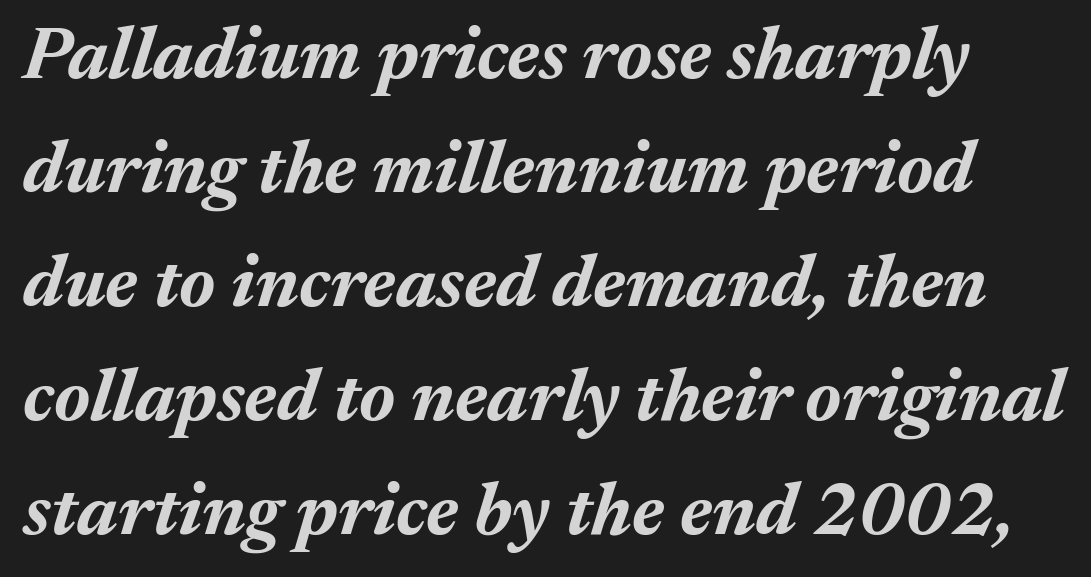
{"italic": "yes", "lean": "right", "slant_degrees": 17, "bold": "yes", "weight": "bold", "width": "normal", "stroke_contrast": "medium", "x_height": "medium", "monospaced": "no", "underline": "no", "line_spacing": "normal", "line_spacing_ratio": 1.54, "letter_spacing": "normal", "letter_spacing_em": 0.0, "glyph_px": 74}
